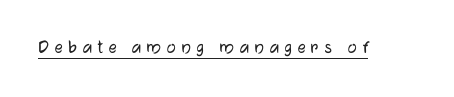
{"italic": "no", "underline": "yes", "letter_spacing": "wide", "letter_spacing_em": 0.28, "glyph_px": 20}
